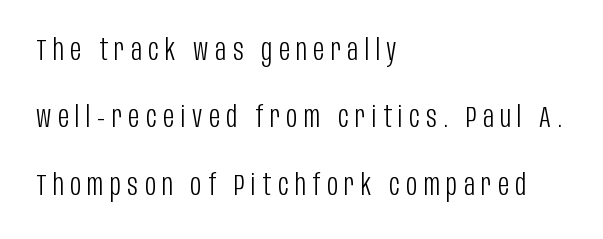
Type style note: lacks serifs. Loosely led — the rows are spread out. The text block is weighted toward the left margin, trailing off unevenly rightward. The font is comparable to plain body text, perhaps lighter. The gaps between neighbouring characters are conspicuously large.
